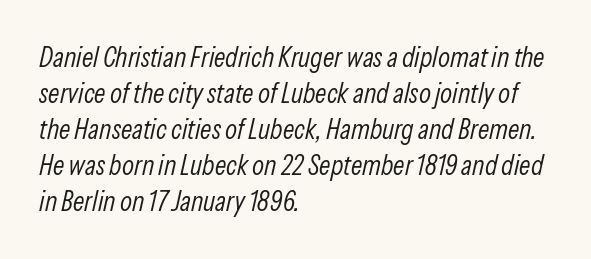
Q: Is the text bold? A: No.
Q: Is the text italic (slanted)? A: Yes, it leans right by about 13 degrees.
Q: Is the text underlined? A: No.
Q: How is the paragraph aligned? A: Left-aligned.
Q: Is the spacing between letters normal or unusually wide? A: Normal.
Q: Is the spacing between lines tight, normal or loose? A: Normal.
Q: Width (condensed, normal, or wide)? A: Condensed.
Q: Stroke contrast? A: Low.
Q: x-height? A: Medium.
Q: Monospaced? A: No.
